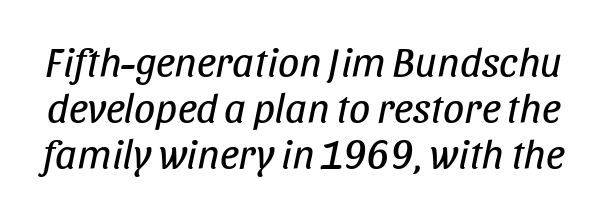
The image shows 42 px regular-weight, condensed type, italic (leaning right); set tight line spacing (1.1x), normal letter spacing, not underlined; low stroke contrast and a large x-height.
